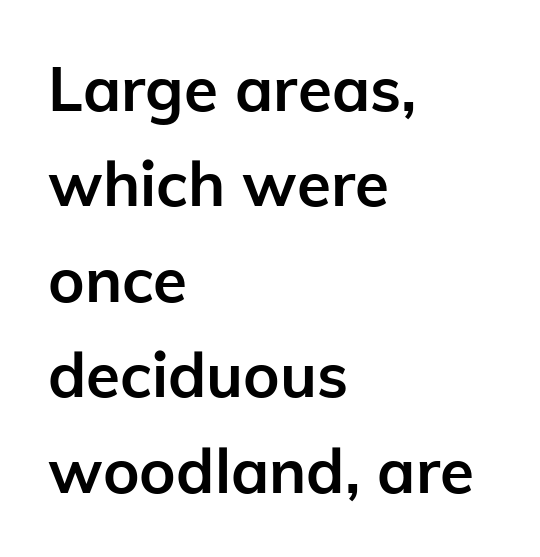
These lines carry a lot of weight — the face is fully bold. The lines are quadded left. Descender tails drop into unmarked territory. The leading is moderate, giving the passage an even texture.
